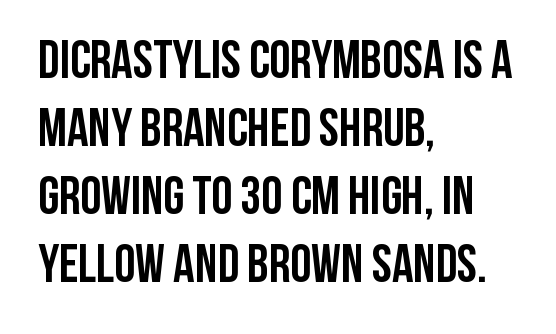
Character widths vary here, with narrow letters taking less room than wide ones. Quick note: interline space is typical. Posture: upright roman. The face used here is a sans, in the tradition of grotesques and geometrics. Decoration check: the copy has no underline. Is the block centered? No — it sits flush against the left margin.
